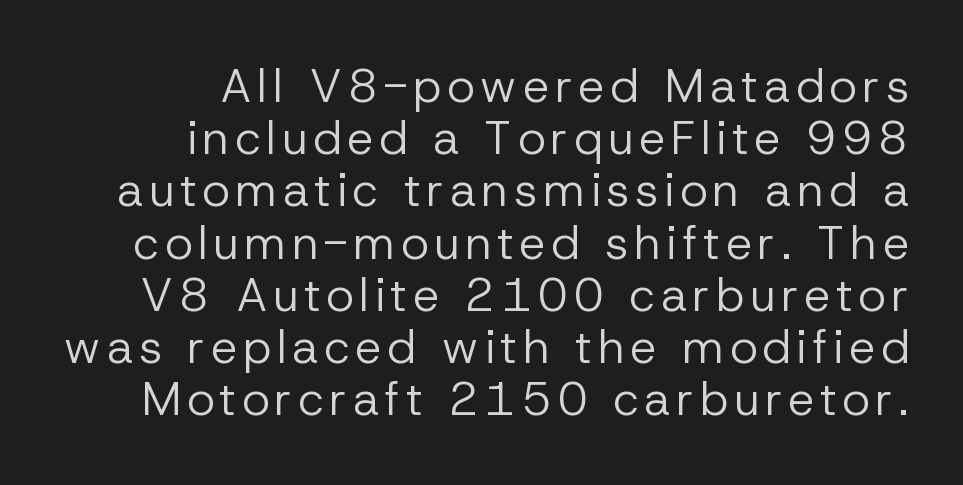
{"serif": "no", "italic": "no", "bold": "no", "weight": "regular", "width": "normal", "stroke_contrast": "low", "x_height": "medium", "monospaced": "no", "underline": "no", "align": "right", "line_spacing": "tight", "line_spacing_ratio": 1.11, "glyph_px": 47}
